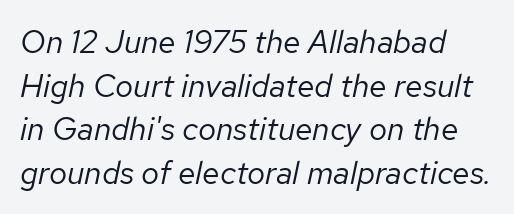
{"italic": "yes", "lean": "right", "slant_degrees": 12, "bold": "no", "weight": "regular", "width": "normal", "stroke_contrast": "low", "x_height": "medium", "monospaced": "no", "underline": "no", "align": "left", "line_spacing": "normal", "line_spacing_ratio": 1.36, "letter_spacing": "normal", "letter_spacing_em": 0.0, "glyph_px": 32}
